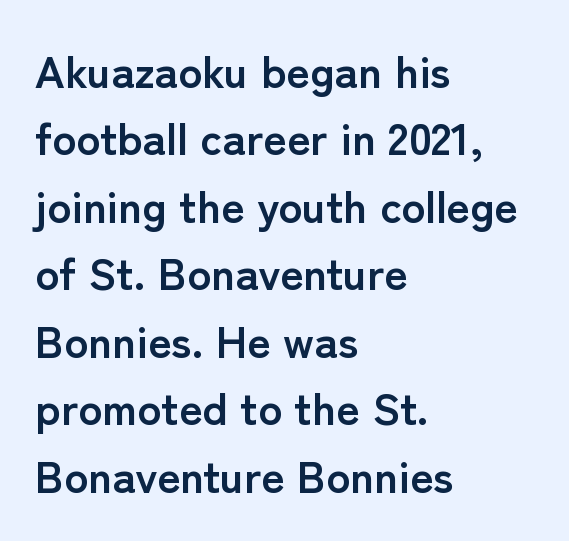
The image shows 45 px semibold sans-serif type, upright; set left-aligned, normal line spacing (1.5x), normal letter spacing, not underlined; low stroke contrast and a medium x-height.
